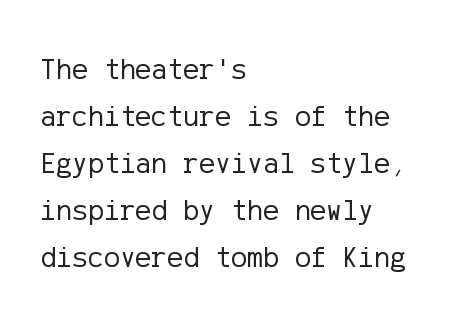
Is the type heavy? It reads as light-to-regular instead. You could call the tracking neutral — neither tight nor loose. Typographically, this falls in the sans-serif category. A normal amount of white space separates one row of letters from the next.
